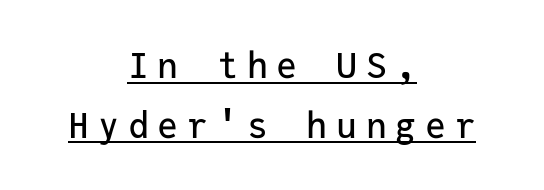
The glyphs in this specimen are sans serif. Note the uniform advance width — an 'i' takes as much space as an 'm'. The passage is arranged like a title page — every line centered. What decoration does the sample have? An underline. Display-style spreading of the glyphs; the letterfit is very open.
